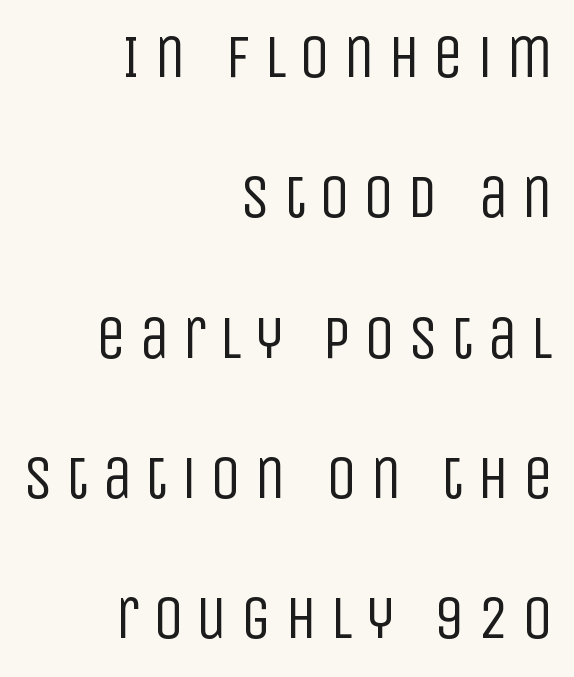
Q: Is the text bold? A: No.
Q: Is the text italic (slanted)? A: No, it is upright.
Q: Is the typeface a serif or a sans-serif typeface? A: Sans-serif.
Q: Is the text underlined? A: No.
Q: How is the paragraph aligned? A: Right-aligned.
Q: Is the spacing between letters normal or unusually wide? A: Unusually wide.
Q: Is the spacing between lines tight, normal or loose? A: Loose.
Q: Width (condensed, normal, or wide)? A: Condensed.
Q: Stroke contrast? A: Low.
Q: x-height? A: Large.
Q: Monospaced? A: No.
